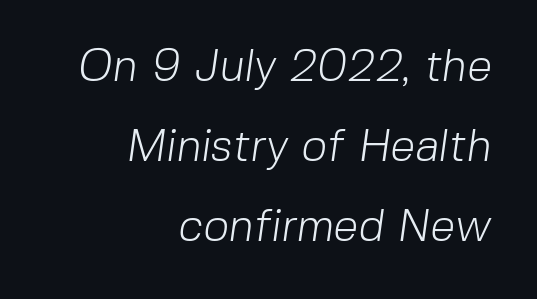
Q: Is the text bold? A: No.
Q: Is the typeface a serif or a sans-serif typeface? A: Sans-serif.
Q: Is the text underlined? A: No.
Q: How is the paragraph aligned? A: Right-aligned.
Q: Is the spacing between letters normal or unusually wide? A: Normal.
Q: Width (condensed, normal, or wide)? A: Normal.
Q: Stroke contrast? A: Low.
Q: x-height? A: Medium.
Q: Monospaced? A: No.
